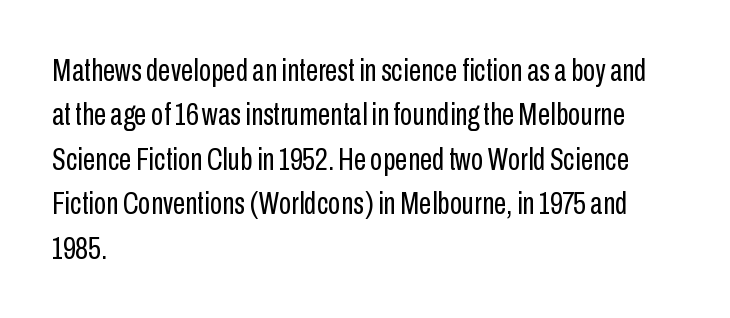
Proportional: the letters do not fall into vertical columns. The typography opts for an upright posture over an oblique one. Font category for this specimen: sans-serif. Summary of vertical rhythm: regular, with standard interline spacing.
